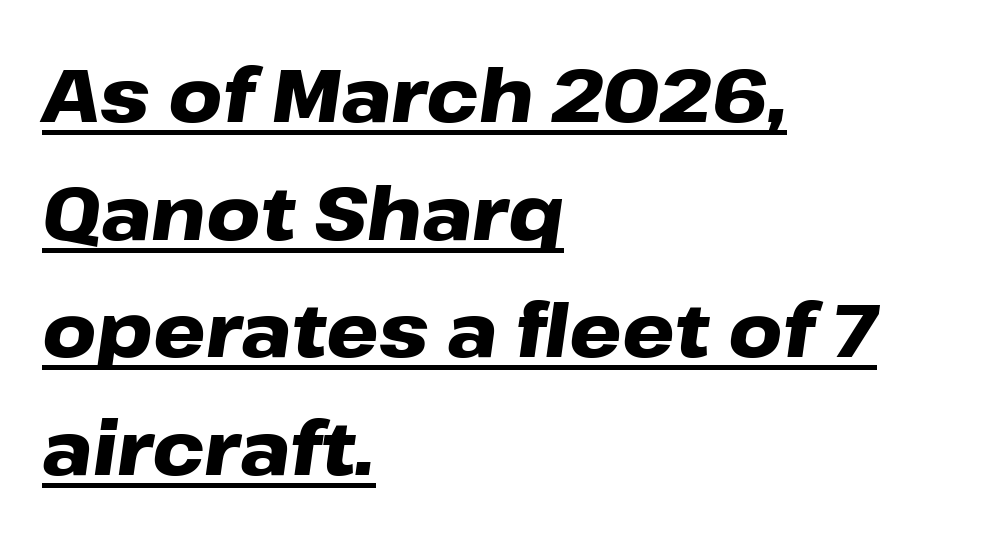
Q: Is the text bold? A: Yes.
Q: Is the text italic (slanted)? A: Yes, it leans right by about 8 degrees.
Q: Is the text underlined? A: Yes.
Q: How is the paragraph aligned? A: Left-aligned.
Q: Is the spacing between letters normal or unusually wide? A: Normal.
Q: Is the spacing between lines tight, normal or loose? A: Normal.
Q: Width (condensed, normal, or wide)? A: Wide.
Q: Stroke contrast? A: Low.
Q: x-height? A: Medium.
Q: Monospaced? A: No.
